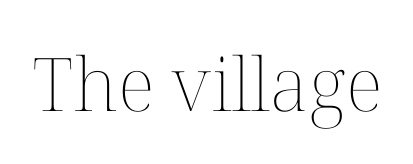
Q: Is the text bold? A: No.
Q: Is the text italic (slanted)? A: No, it is upright.
Q: Is the text underlined? A: No.
Q: Is the spacing between letters normal or unusually wide? A: Normal.
Q: Width (condensed, normal, or wide)? A: Normal.
Q: Stroke contrast? A: Medium.
Q: x-height? A: Medium.
Q: Monospaced? A: No.
